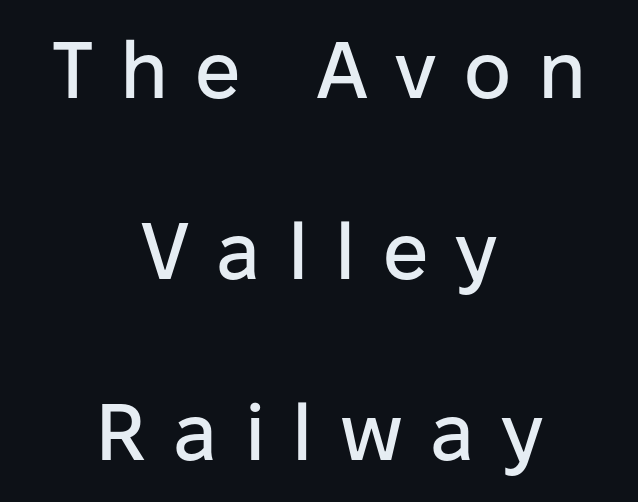
Q: Is the text italic (slanted)? A: No, it is upright.
Q: Is the typeface a serif or a sans-serif typeface? A: Sans-serif.
Q: Is the text underlined? A: No.
Q: How is the paragraph aligned? A: Centered.
Q: Is the spacing between letters normal or unusually wide? A: Unusually wide.
Q: Is the spacing between lines tight, normal or loose? A: Loose.
Q: Width (condensed, normal, or wide)? A: Normal.
Q: Stroke contrast? A: Low.
Q: x-height? A: Medium.
Q: Monospaced? A: No.
